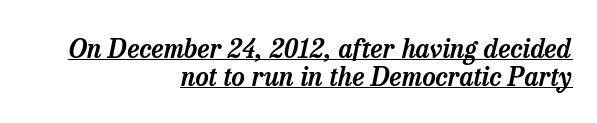
The rag falls on the left side of this text block. Honestly, the underline is the first thing you notice here. Style check: oblique. Tracking value appears to be zero — textbook default spacing. Is there much room between lines? No — they nearly touch.
